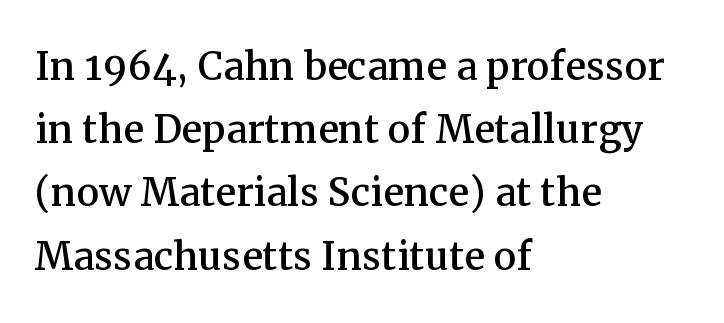
The image shows 51 px serif type, upright; set left-aligned, line spacing 1.24x, normal letter spacing, not underlined; medium stroke contrast and a medium x-height.
